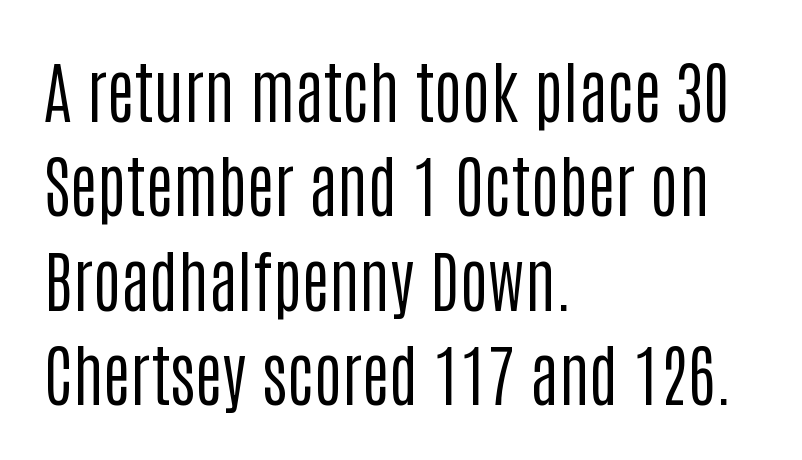
The image shows 67 px regular-weight, condensed sans-serif type, upright; set left-aligned, normal line spacing (1.41x), normal letter spacing, not underlined; low stroke contrast and a large x-height.
